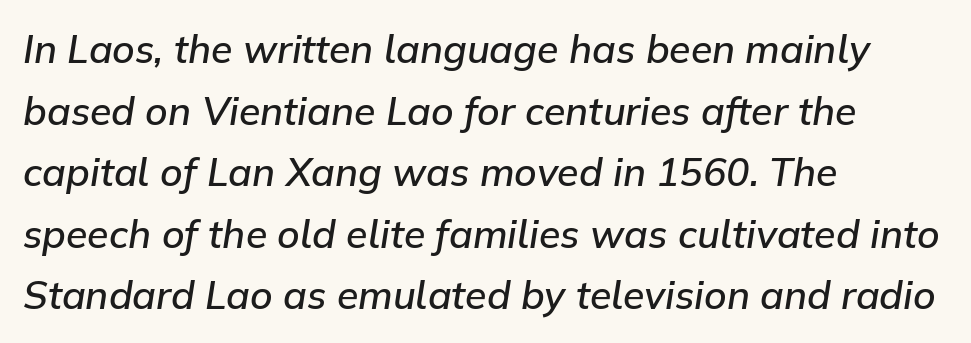
Its strokes are somewhat broadened, the hallmark of semibold type. Proportional: the letters do not fall into vertical columns. Nobody touched the tracking dial on this one. What's the leading like? Ordinary, nothing unusual. Slanted lettering throughout.
